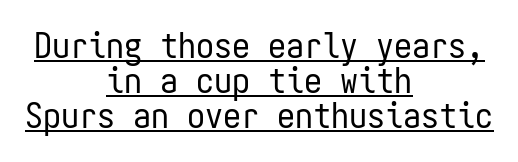
The image shows 36 px regular-weight, condensed sans-serif type, upright, monospaced; set centered, tight line spacing (0.97x), normal letter spacing, underlined; low stroke contrast and a medium x-height.
